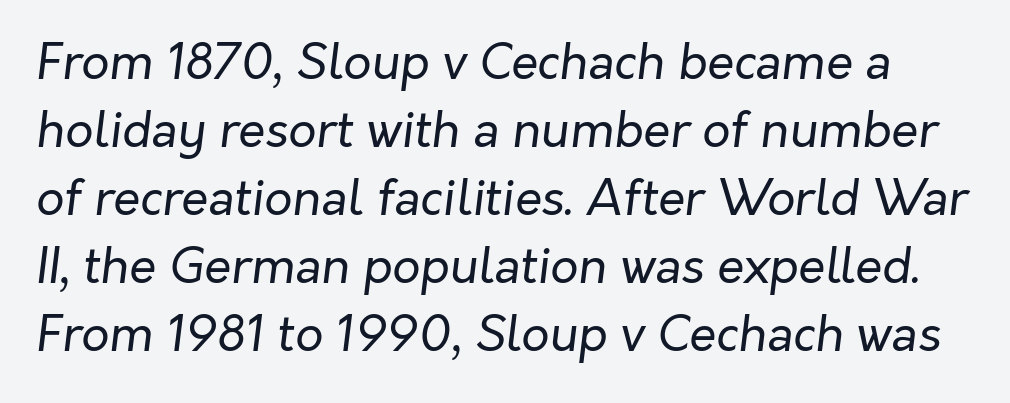
{"italic": "yes", "lean": "right", "slant_degrees": 7, "bold": "no", "weight": "regular", "width": "normal", "stroke_contrast": "low", "x_height": "medium", "monospaced": "no", "underline": "no", "line_spacing": "normal", "line_spacing_ratio": 1.39, "letter_spacing": "normal", "letter_spacing_em": 0.0, "glyph_px": 49}
